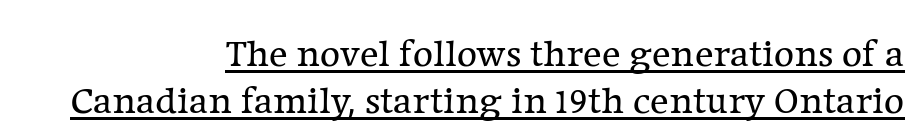
{"serif": "yes", "italic": "no", "bold": "no", "weight": "regular", "width": "normal", "stroke_contrast": "low", "x_height": "medium", "monospaced": "no", "underline": "yes", "align": "right", "line_spacing_ratio": 1.2, "letter_spacing": "normal", "letter_spacing_em": 0.0, "glyph_px": 39}
